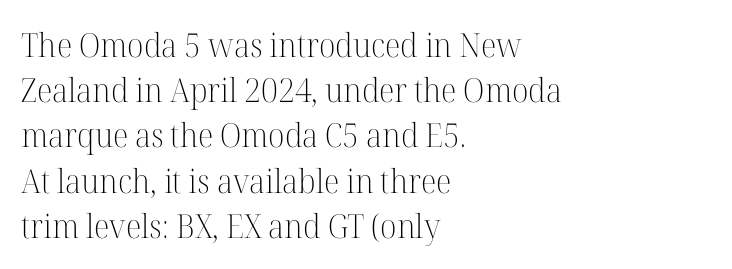
Q: Is the text bold? A: No.
Q: Is the text italic (slanted)? A: No, it is upright.
Q: Is the typeface a serif or a sans-serif typeface? A: Serif.
Q: Is the text underlined? A: No.
Q: How is the paragraph aligned? A: Left-aligned.
Q: Is the spacing between letters normal or unusually wide? A: Normal.
Q: Is the spacing between lines tight, normal or loose? A: Normal.
Q: Width (condensed, normal, or wide)? A: Normal.
Q: Stroke contrast? A: High.
Q: x-height? A: Medium.
Q: Monospaced? A: No.
